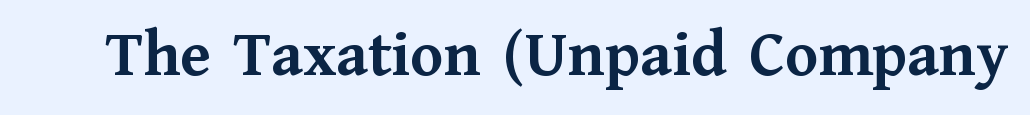
{"serif": "yes", "italic": "no", "bold": "yes", "weight": "semibold", "width": "normal", "stroke_contrast": "medium", "x_height": "medium", "monospaced": "no", "underline": "no", "letter_spacing": "normal", "letter_spacing_em": 0.0, "glyph_px": 67}
